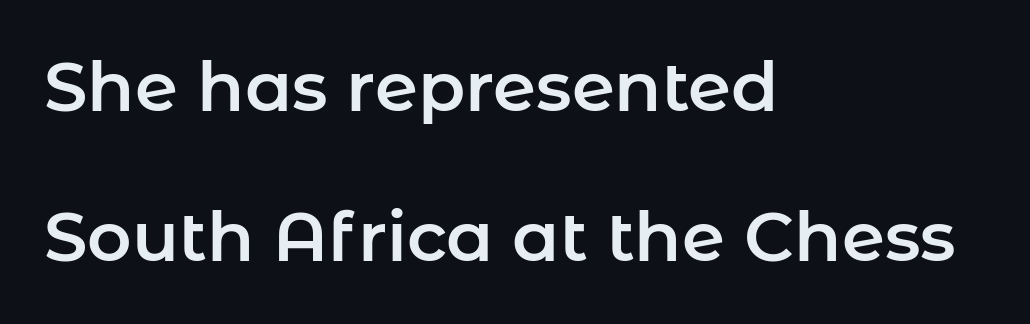
Q: Is the text italic (slanted)? A: No, it is upright.
Q: Is the typeface a serif or a sans-serif typeface? A: Sans-serif.
Q: Is the text underlined? A: No.
Q: How is the paragraph aligned? A: Left-aligned.
Q: Is the spacing between letters normal or unusually wide? A: Normal.
Q: Is the spacing between lines tight, normal or loose? A: Loose.
Q: Width (condensed, normal, or wide)? A: Normal.
Q: Stroke contrast? A: Low.
Q: x-height? A: Medium.
Q: Monospaced? A: No.
